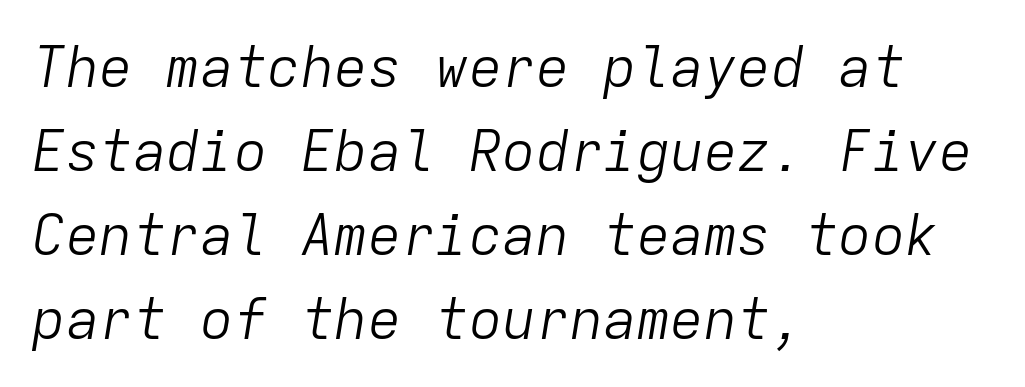
The image shows 56 px light type, italic (leaning right), monospaced; set left-aligned, normal line spacing (1.5x), normal letter spacing, not underlined; low stroke contrast and a medium x-height.
